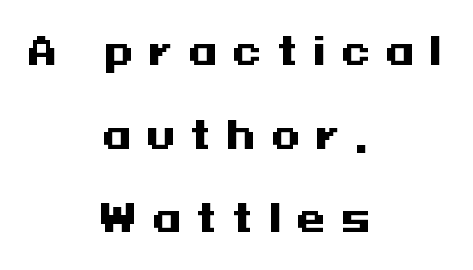
The image shows 37 px heavy, wide sans-serif type, upright; set centered, loose line spacing (2.26x), unusually wide letter spacing (+0.42 em), not underlined; medium stroke contrast and a medium x-height.
